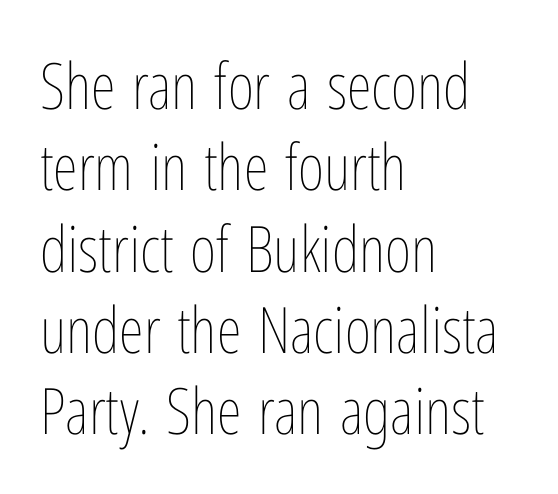
Q: Is the text bold? A: No.
Q: Is the text italic (slanted)? A: No, it is upright.
Q: Is the text underlined? A: No.
Q: How is the paragraph aligned? A: Left-aligned.
Q: Is the spacing between letters normal or unusually wide? A: Normal.
Q: Is the spacing between lines tight, normal or loose? A: Normal.
Q: Width (condensed, normal, or wide)? A: Condensed.
Q: Stroke contrast? A: Low.
Q: x-height? A: Medium.
Q: Monospaced? A: No.
